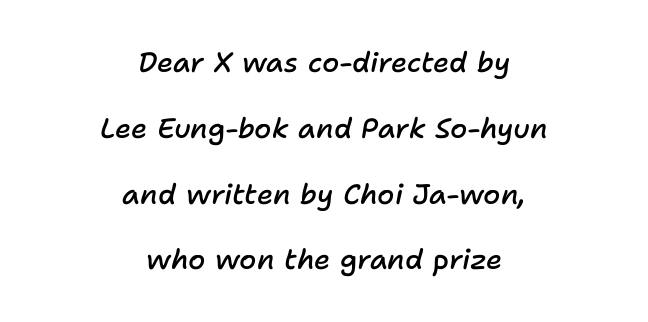
Q: Is the text bold? A: Semi-bold.
Q: Is the text italic (slanted)? A: Yes, it leans right by about 11 degrees.
Q: Is the text underlined? A: No.
Q: How is the paragraph aligned? A: Centered.
Q: Is the spacing between letters normal or unusually wide? A: Normal.
Q: Is the spacing between lines tight, normal or loose? A: Loose.
Q: Width (condensed, normal, or wide)? A: Normal.
Q: Stroke contrast? A: Low.
Q: x-height? A: Medium.
Q: Monospaced? A: No.
